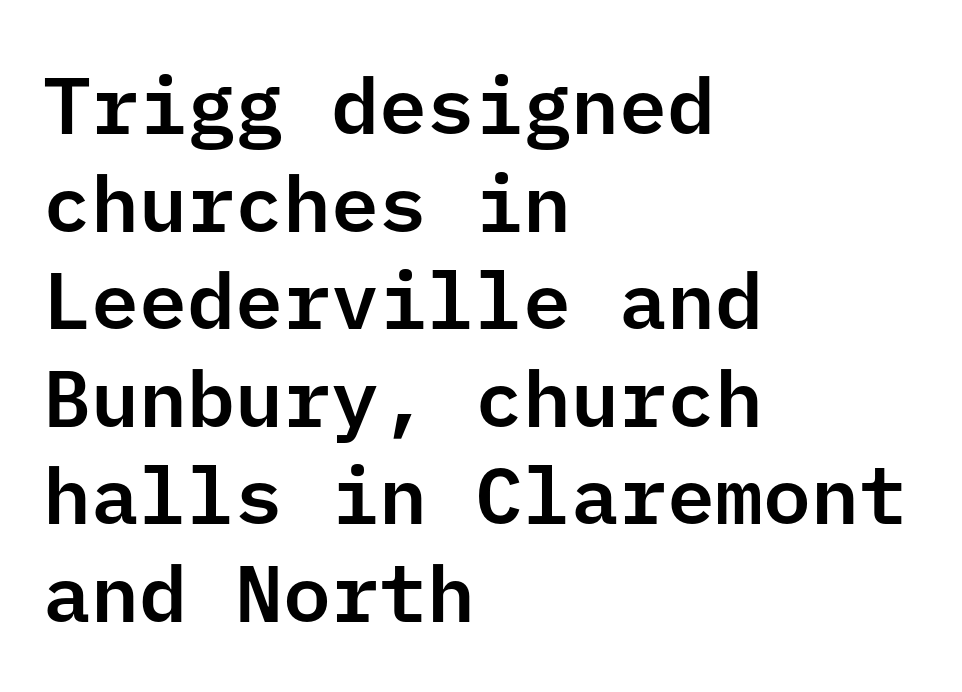
The image shows 80 px sans-serif type, upright; set left-aligned, line spacing 1.22x, normal letter spacing, not underlined; low stroke contrast and a medium x-height.
